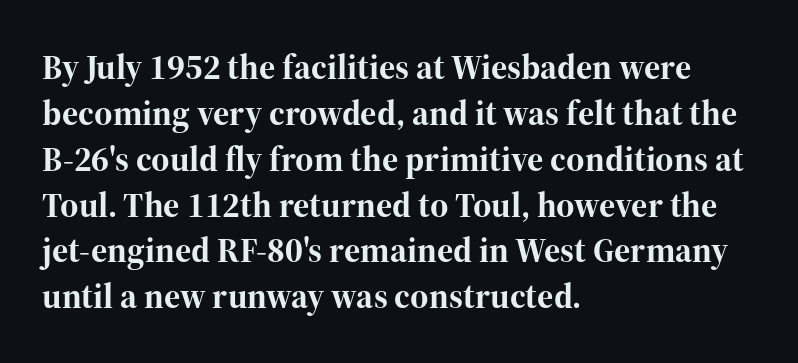
The image shows 35 px bold serif type, upright; set left-aligned, normal line spacing (1.31x), normal letter spacing, not underlined; high stroke contrast and a medium x-height.
